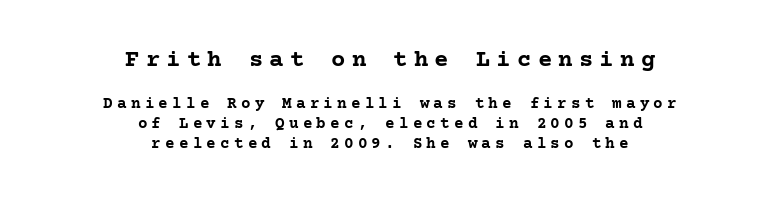
The image shows 24 px bold type, upright; set centered, line spacing 1.22x, unusually wide letter spacing (+0.26 em), not underlined; the first (top) block is 1.5x larger.
